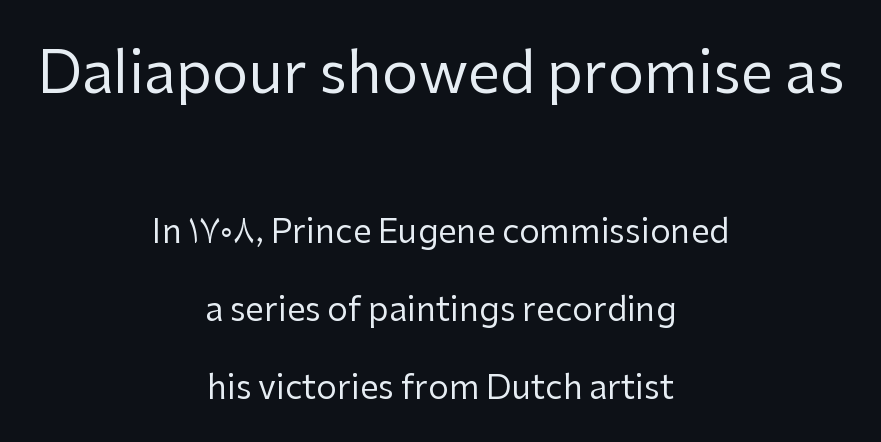
{"serif": "no", "italic": "no", "bold": "no", "weight": "regular", "width": "normal", "stroke_contrast": "low", "x_height": "medium", "monospaced": "no", "underline": "no", "align": "center", "line_spacing": "loose", "line_spacing_ratio": 2.36, "letter_spacing": "normal", "letter_spacing_em": 0.0, "larger_block": "first", "size_ratio": 1.76, "glyph_px": 58}
